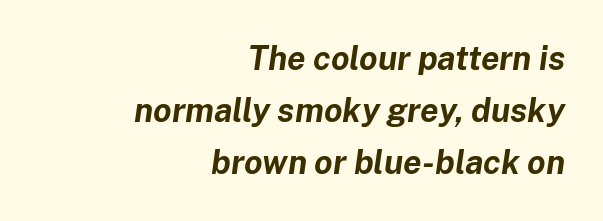
Italic: yes, the glyphs are oblique. These lines are rendered in a variable-pitch font. These lines stack with their right ends in a neat column. Standard letterfit; no display-style spreading of the glyphs. Nobody drew a line under any word here. The rows are spaced the way most documents space them.
